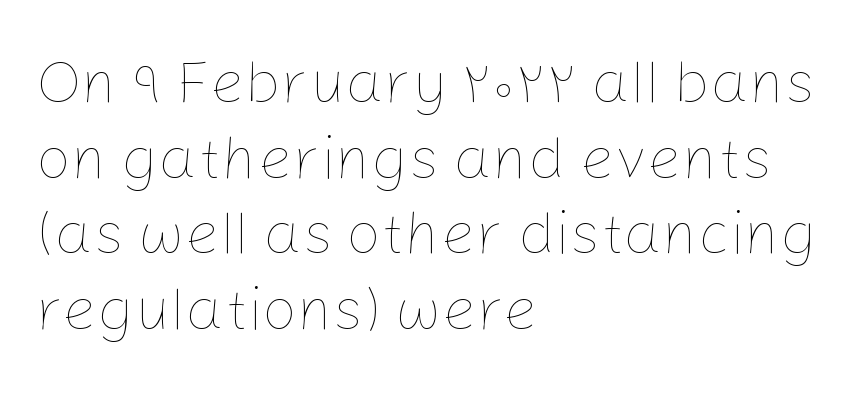
Posture: straight, roman, zero tilt. The face used here is proportionally spaced, like ordinary book or web type. Lines of text with bare space underneath. The face looks like a standard text weight, possibly lighter.
